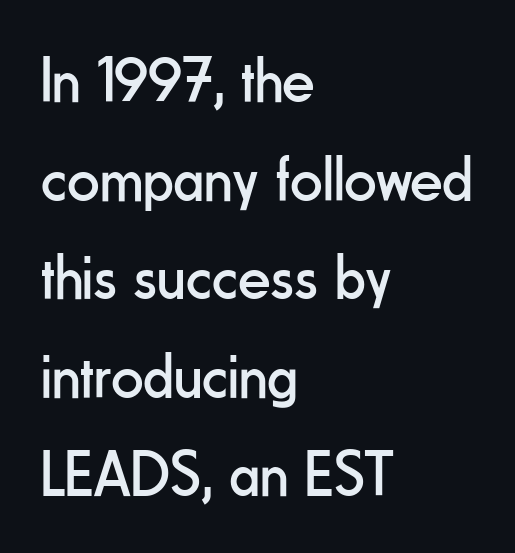
{"serif": "no", "italic": "no", "bold": "no", "weight": "regular", "width": "condensed", "stroke_contrast": "low", "x_height": "small", "monospaced": "no", "underline": "no", "align": "left", "line_spacing": "normal", "line_spacing_ratio": 1.54, "letter_spacing": "normal", "letter_spacing_em": 0.0, "glyph_px": 64}
